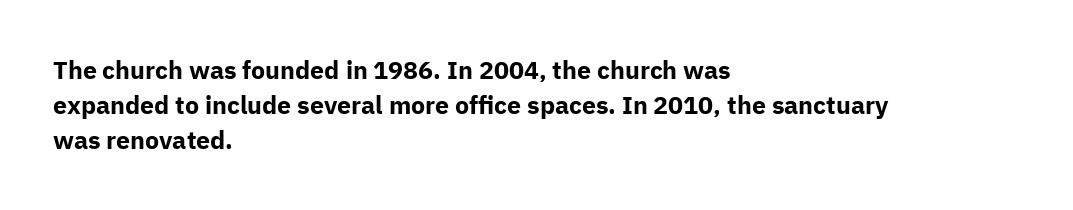
Here the glyphs are tracked normally, forming tight word shapes. Posture: upright roman. Plain, unruled lines of type. Leading matches the norm, producing a regular column.
